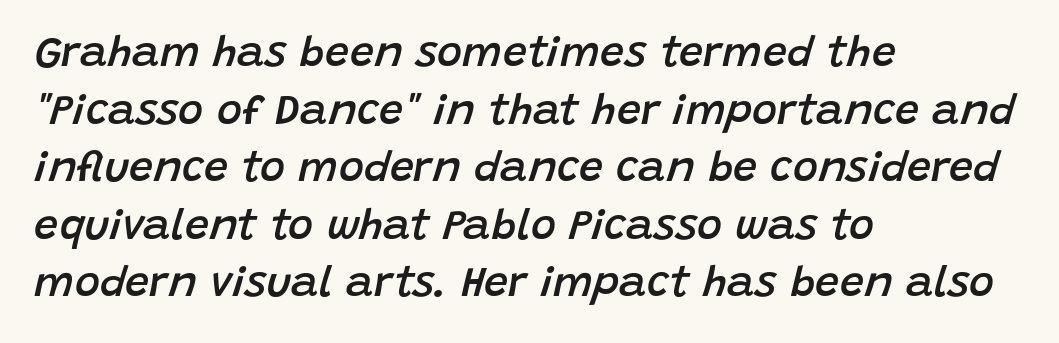
The image shows 43 px semibold type, italic (leaning right); set left-aligned, normal line spacing (1.34x), normal letter spacing, not underlined; low stroke contrast and a large x-height.
